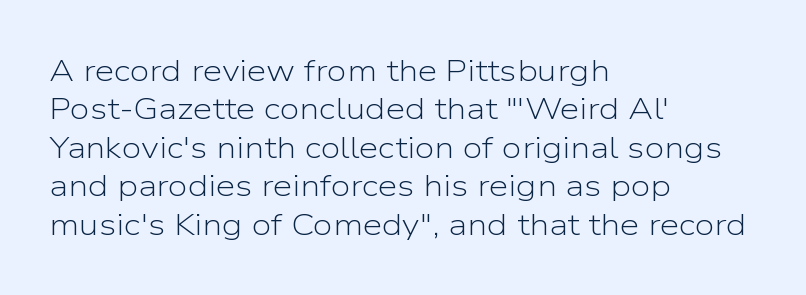
Leftover space on each line is placed entirely after the last word. The letterforms sit at book weight or below. You can tell it's not italic because the verticals are truly vertical. The glyphs are unaccompanied by any horizontal stroke below them. Regarding serifs, this sample does without them.
